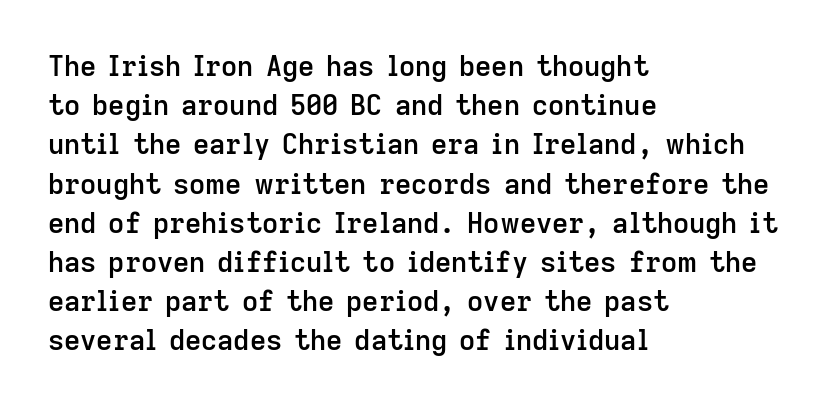
Q: Is the text bold? A: Semi-bold.
Q: Is the text italic (slanted)? A: No, it is upright.
Q: Is the typeface a serif or a sans-serif typeface? A: Sans-serif.
Q: Is the text underlined? A: No.
Q: How is the paragraph aligned? A: Left-aligned.
Q: Is the spacing between letters normal or unusually wide? A: Normal.
Q: Is the spacing between lines tight, normal or loose? A: Normal.
Q: Width (condensed, normal, or wide)? A: Normal.
Q: Stroke contrast? A: Low.
Q: x-height? A: Medium.
Q: Monospaced? A: No.
